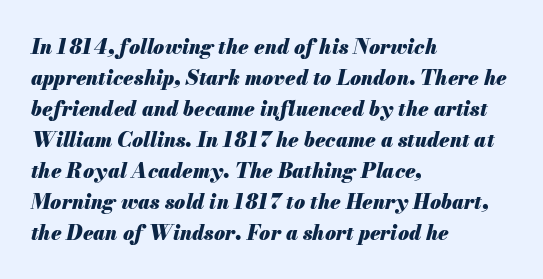
Q: Is the text bold? A: Yes.
Q: Is the text italic (slanted)? A: Yes, it leans right by about 13 degrees.
Q: Is the text underlined? A: No.
Q: How is the paragraph aligned? A: Left-aligned.
Q: Is the spacing between letters normal or unusually wide? A: Normal.
Q: Is the spacing between lines tight, normal or loose? A: Normal.
